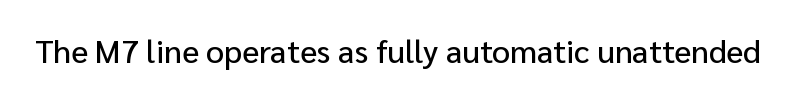
The image shows 32 px sans-serif type, upright; set normal letter spacing, not underlined; low stroke contrast and a medium x-height.
